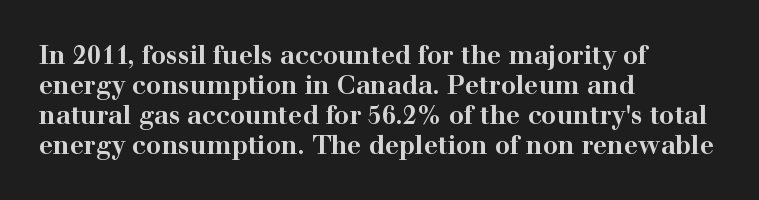
Q: Is the text bold? A: Yes.
Q: Is the text italic (slanted)? A: No, it is upright.
Q: Is the text underlined? A: No.
Q: How is the paragraph aligned? A: Left-aligned.
Q: Is the spacing between letters normal or unusually wide? A: Normal.
